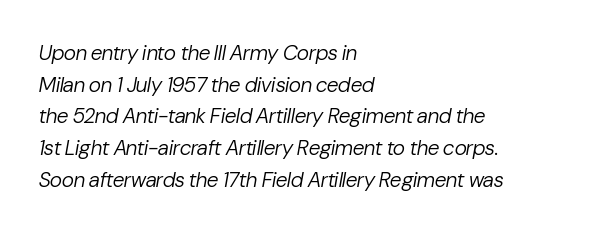
The designer left line spacing at the default. The font is comparable to plain body text, perhaps lighter. Only glyphs here, with clear space below each row. Style check: oblique.
